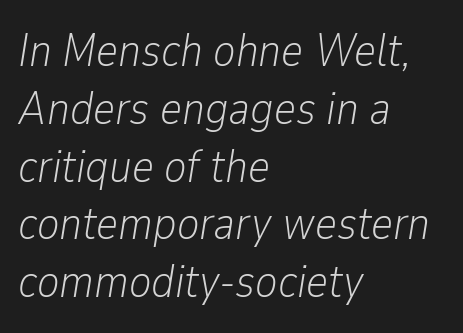
Is this a fixed-width face? No — the glyphs have proportional, varying widths. Rendered with sloped, italic letterforms. The lines are quadded left. Default kerning and tracking; the words read as compact shapes. A quiet, ordinary-to-light weight characterises the typeface. Quick note: underline off.
